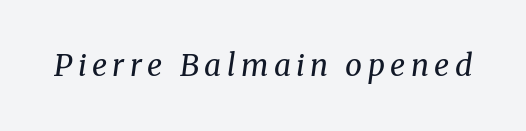
The image shows 30 px regular-weight serif type, italic (leaning right); set not underlined; medium stroke contrast and a medium x-height.
